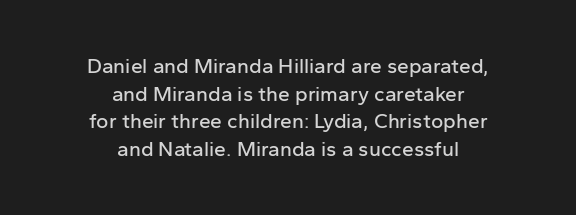
The image shows 21 px text type, upright; set centered, normal line spacing (1.31x), normal letter spacing, not underlined.
